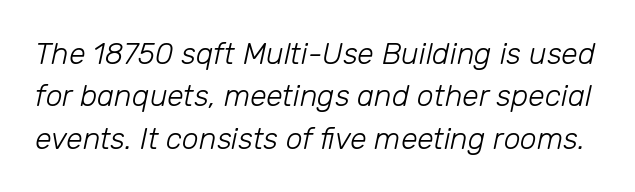
Heaviness? Minimal to ordinary, like unemphasized prose. Think of a printed novel: that variable character pitch is what you see here. Between one letter and the next there's only the usual sliver of space. Line spacing here is normal.
